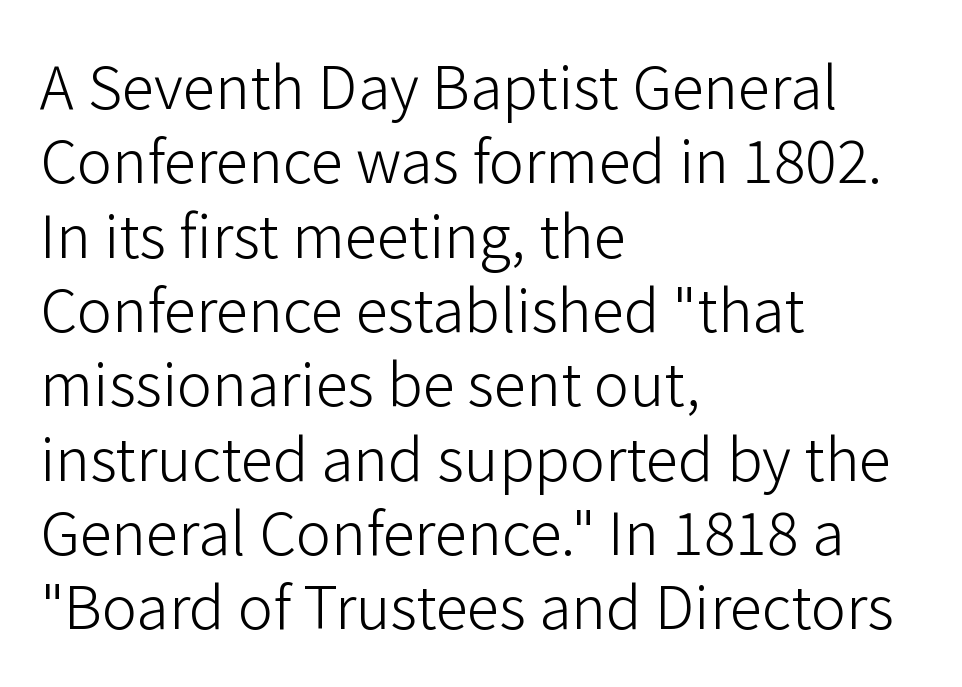
Q: Is the text bold? A: No.
Q: Is the text italic (slanted)? A: No, it is upright.
Q: Is the typeface a serif or a sans-serif typeface? A: Sans-serif.
Q: Is the text underlined? A: No.
Q: How is the paragraph aligned? A: Left-aligned.
Q: Is the spacing between letters normal or unusually wide? A: Normal.
Q: Is the spacing between lines tight, normal or loose? A: Normal.
Q: Width (condensed, normal, or wide)? A: Normal.
Q: Stroke contrast? A: Low.
Q: x-height? A: Medium.
Q: Monospaced? A: No.
